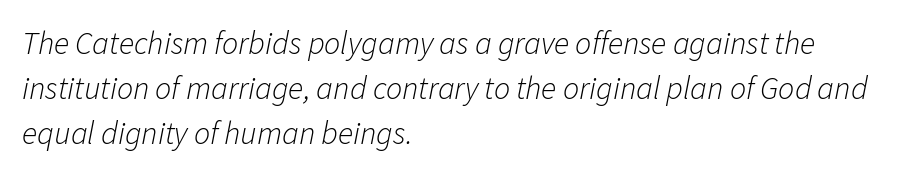
{"italic": "yes", "lean": "right", "slant_degrees": 11, "bold": "no", "weight": "light", "width": "normal", "stroke_contrast": "low", "x_height": "medium", "monospaced": "no", "underline": "no", "align": "left", "line_spacing": "normal", "line_spacing_ratio": 1.4, "letter_spacing": "normal", "letter_spacing_em": 0.0, "glyph_px": 32}
